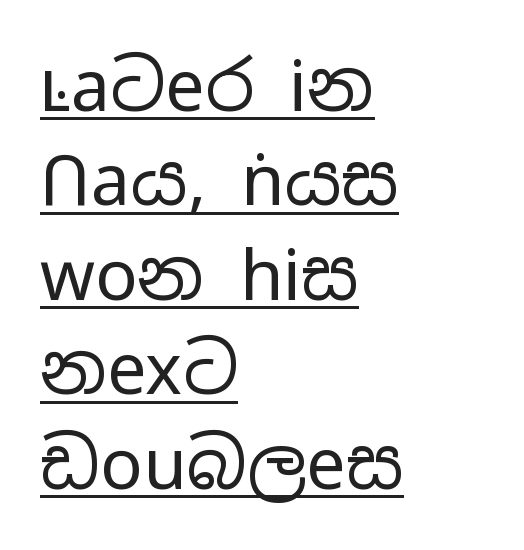
{"serif": "no", "italic": "no", "bold": "no", "weight": "regular", "width": "wide", "stroke_contrast": "low", "x_height": "medium", "monospaced": "no", "underline": "yes", "align": "left", "line_spacing": "normal", "line_spacing_ratio": 1.35, "letter_spacing": "normal", "letter_spacing_em": 0.0, "glyph_px": 70}
